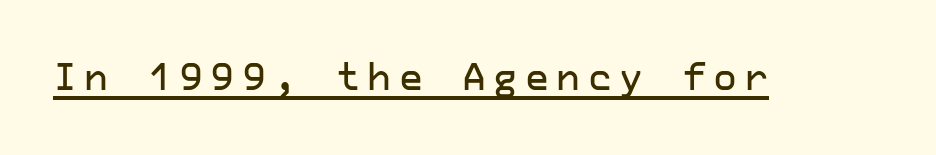
{"serif": "no", "italic": "no", "width": "normal", "stroke_contrast": "low", "x_height": "medium", "underline": "yes", "letter_spacing": "wide", "letter_spacing_em": 0.2, "glyph_px": 37}
